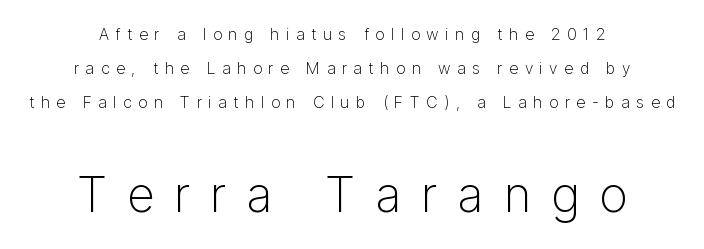
{"serif": "no", "italic": "no", "bold": "no", "weight": "light", "width": "normal", "stroke_contrast": "low", "x_height": "medium", "monospaced": "no", "underline": "no", "align": "center", "line_spacing": "loose", "line_spacing_ratio": 2.11, "letter_spacing": "wide", "letter_spacing_em": 0.41, "larger_block": "second", "size_ratio": 3.06, "glyph_px": 49}
